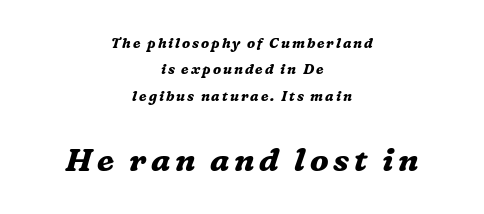
The strokes are fattened all the way to bold. In this sample the second text group is rendered at the bigger scale. Little horizontal feet cap the strokes, marking this as serif type. Which margin do the lines hug? Neither — every line sits in the middle. These lines were composed using italics.
